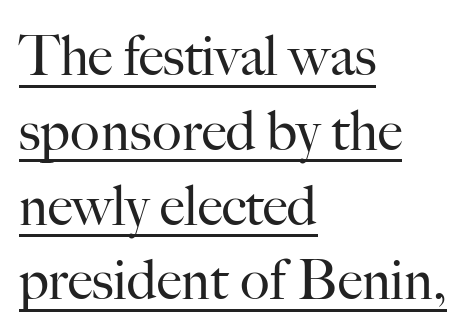
{"serif": "yes", "italic": "no", "bold": "no", "weight": "regular", "width": "normal", "stroke_contrast": "high", "x_height": "small", "monospaced": "no", "underline": "yes", "align": "left", "line_spacing": "normal", "line_spacing_ratio": 1.36, "letter_spacing": "normal", "letter_spacing_em": 0.0, "glyph_px": 55}
